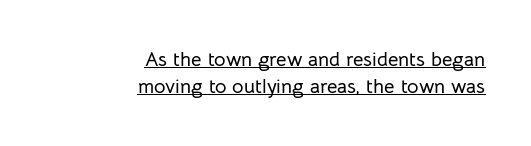
{"italic": "no", "underline": "yes", "align": "right", "line_spacing": "normal", "line_spacing_ratio": 1.37, "letter_spacing": "normal", "letter_spacing_em": 0.0, "glyph_px": 20}
